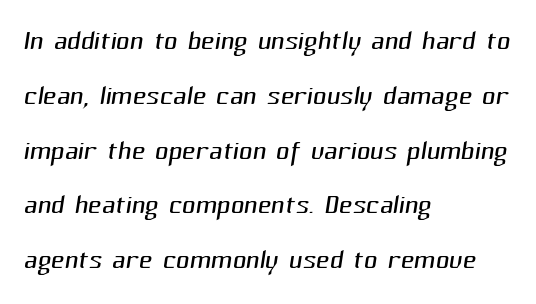
The image shows 37 px light sans-serif type; set left-aligned, normal line spacing (1.48x), normal letter spacing, not underlined; medium stroke contrast and a medium x-height.
